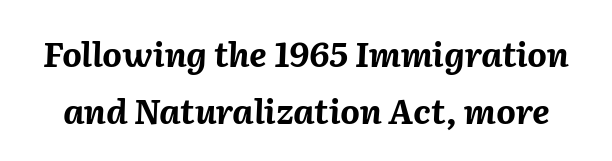
{"italic": "yes", "lean": "right", "slant_degrees": 2, "bold": "yes", "weight": "bold", "width": "normal", "stroke_contrast": "medium", "x_height": "medium", "monospaced": "no", "underline": "no", "line_spacing": "normal", "line_spacing_ratio": 1.67, "letter_spacing": "normal", "letter_spacing_em": 0.0, "glyph_px": 34}
